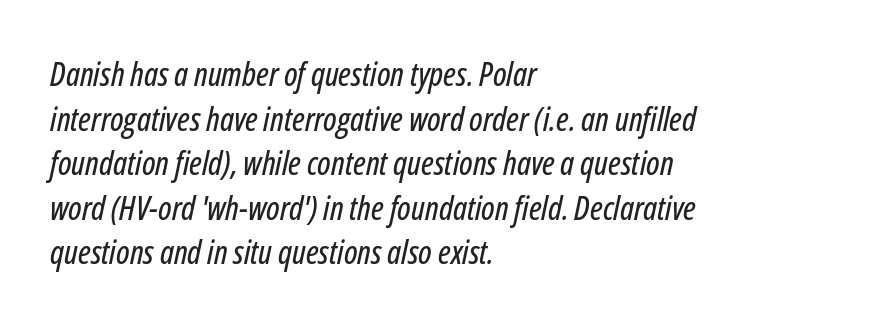
The image shows 33 px condensed type, italic (leaning right); set left-aligned, normal line spacing (1.35x), normal letter spacing, not underlined; low stroke contrast and a medium x-height.
